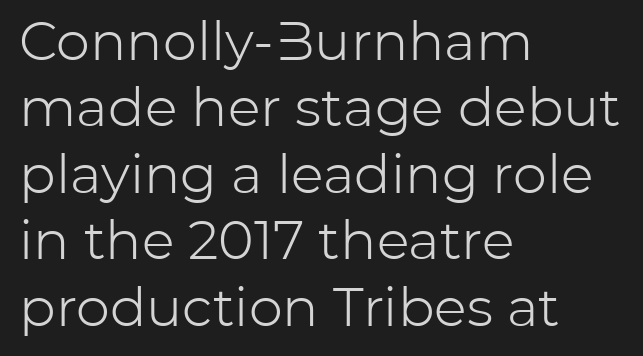
Reading down the block, your eye returns to a fixed left position each line. Descenders are the only things crossing below the line. The passage shown has conventional tracking throughout. Think of a printed novel: that variable character pitch is what you see here. The rendering shows plain stroke endings on the letterforms — a sans-serif design.
